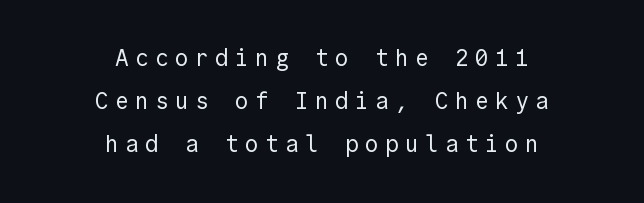
This sample uses expanded letter spacing, leaving extra air between glyphs. The axis of the letterforms is exactly vertical. Only glyphs here, with clear space below each row. Line starts and ends both wander, symmetrically.
